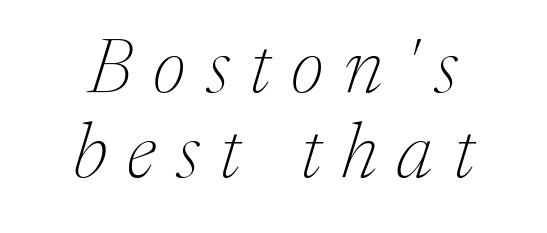
{"serif": "yes", "italic": "yes", "lean": "right", "slant_degrees": 17, "bold": "no", "weight": "thin", "width": "normal", "stroke_contrast": "medium", "x_height": "medium", "monospaced": "no", "underline": "no", "align": "center", "line_spacing": "tight", "line_spacing_ratio": 1.09, "letter_spacing": "wide", "letter_spacing_em": 0.26, "glyph_px": 78}
